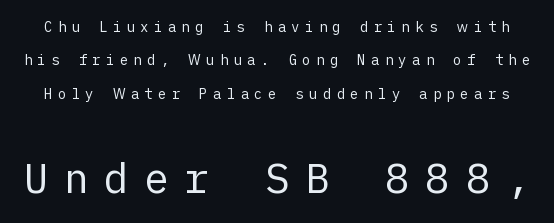
{"serif": "no", "italic": "no", "bold": "no", "weight": "regular", "width": "normal", "stroke_contrast": "low", "x_height": "medium", "underline": "no", "line_spacing": "loose", "line_spacing_ratio": 2.39, "letter_spacing": "wide", "letter_spacing_em": 0.38, "larger_block": "second", "size_ratio": 2.93, "glyph_px": 41}
